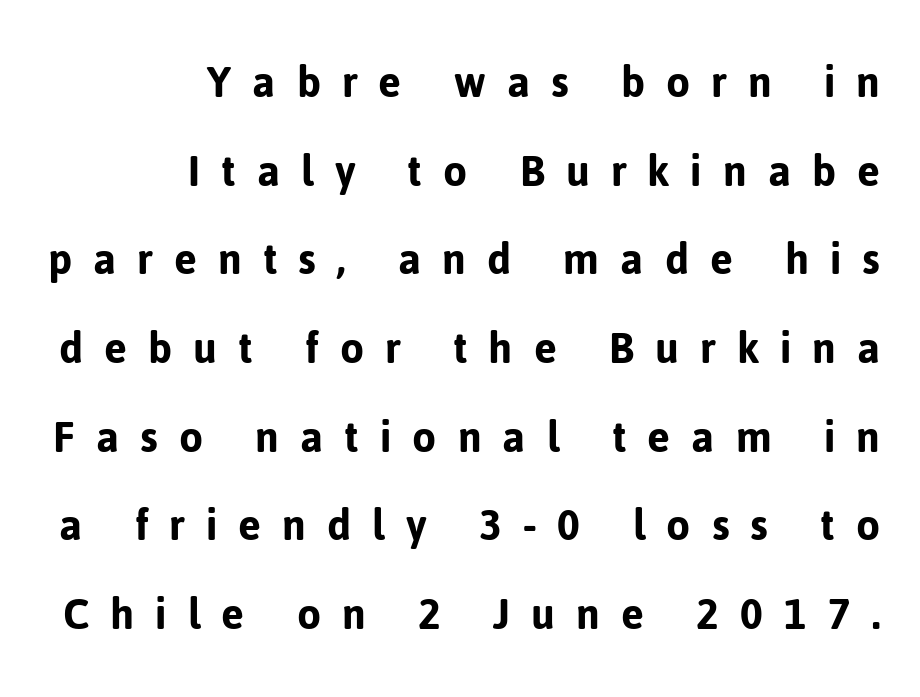
The image shows 49 px sans-serif type, upright; set right-aligned, line spacing 1.81x, unusually wide letter spacing (+0.43 em), not underlined; low stroke contrast and a medium x-height.
